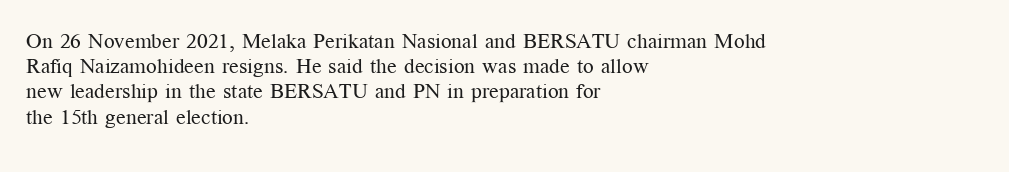
The image shows 21 px text type, upright; set left-aligned, line spacing 1.2x, normal letter spacing, not underlined.
